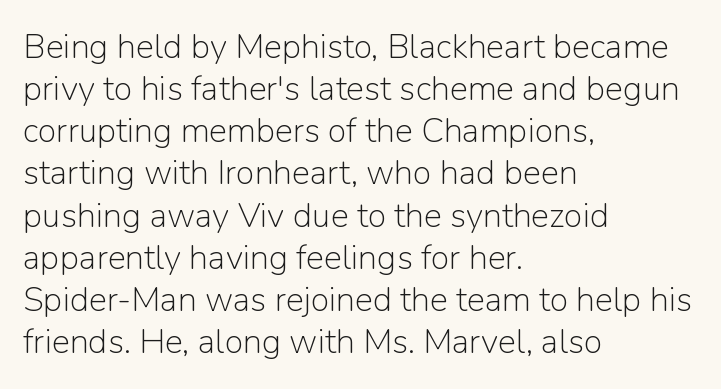
The setting favours the left margin, as ordinary paragraphs usually do. Glance below the letters and you will spot only blank space. A light-to-regular cut is what we see here. Default kerning and tracking; the words read as compact shapes. Spacing verdict: proportional, widths tailored to each character. The glyphs in this specimen are sans serif.
